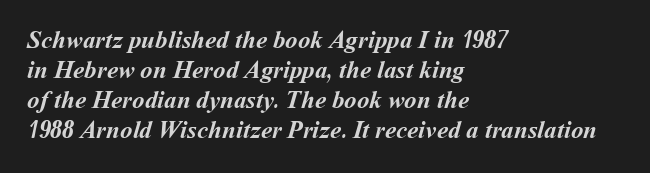
Q: Is the text bold? A: Yes.
Q: Is the text underlined? A: No.
Q: How is the paragraph aligned? A: Left-aligned.
Q: Is the spacing between letters normal or unusually wide? A: Normal.
